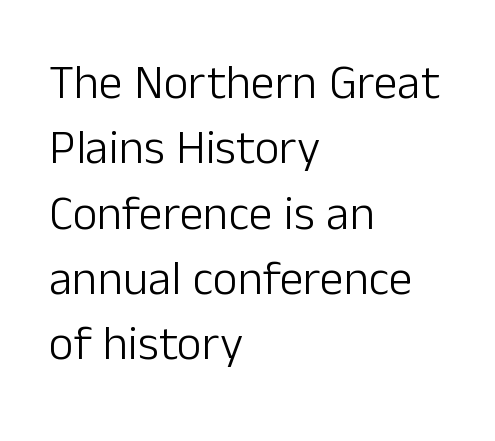
The image shows 48 px light sans-serif type, upright; set left-aligned, normal line spacing (1.36x), normal letter spacing, not underlined; low stroke contrast and a medium x-height.
